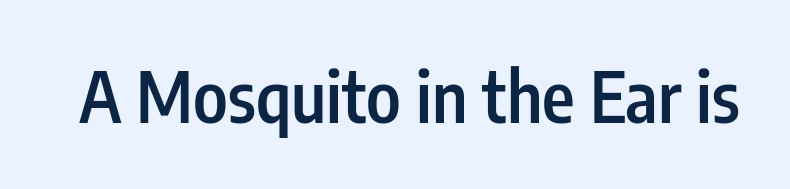
Q: Is the text bold? A: Semi-bold.
Q: Is the text italic (slanted)? A: No, it is upright.
Q: Is the typeface a serif or a sans-serif typeface? A: Sans-serif.
Q: Is the text underlined? A: No.
Q: Is the spacing between letters normal or unusually wide? A: Normal.
Q: Width (condensed, normal, or wide)? A: Condensed.
Q: Stroke contrast? A: Low.
Q: x-height? A: Medium.
Q: Monospaced? A: No.
